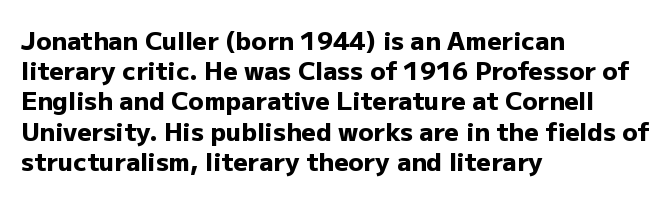
The passage shown is emphatically bold. The space directly below the letters is spotless. Tracking here is standard; glyphs follow each other at the usual distance. Where is the straight margin? On the left.
